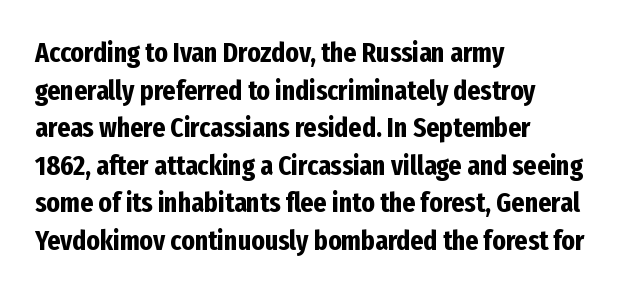
Q: Is the text bold? A: Yes.
Q: Is the text italic (slanted)? A: No, it is upright.
Q: Is the typeface a serif or a sans-serif typeface? A: Sans-serif.
Q: Is the text underlined? A: No.
Q: How is the paragraph aligned? A: Left-aligned.
Q: Is the spacing between letters normal or unusually wide? A: Normal.
Q: Is the spacing between lines tight, normal or loose? A: Normal.
Q: Width (condensed, normal, or wide)? A: Condensed.
Q: Stroke contrast? A: Low.
Q: x-height? A: Medium.
Q: Monospaced? A: No.
